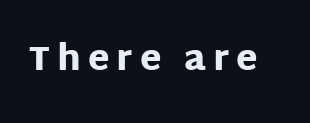
The image shows 35 px heavy sans-serif type, upright; set unusually wide letter spacing (+0.2 em), not underlined; low stroke contrast and a large x-height.
